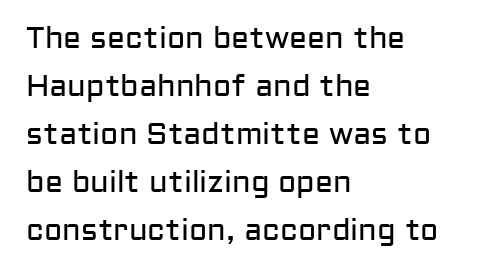
Where is the straight margin? On the left. The space between consecutive lines is moderate. There is no visible air inserted between adjacent glyphs. The font is comparable to plain body text, perhaps lighter. The baseline area is clear.
